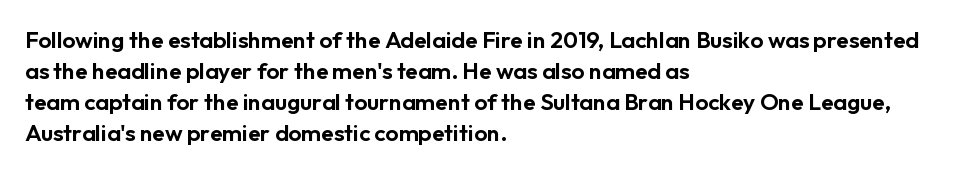
Q: Is the text italic (slanted)? A: No, it is upright.
Q: Is the text underlined? A: No.
Q: How is the paragraph aligned? A: Left-aligned.
Q: Is the spacing between letters normal or unusually wide? A: Normal.
Q: Is the spacing between lines tight, normal or loose? A: Normal.
